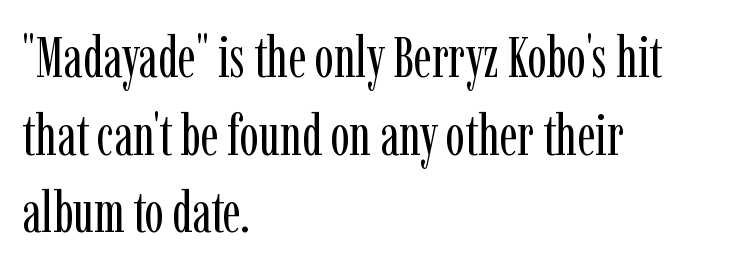
The rendering shows small feet on the letterforms — a serif design. Look at the tracking — it's just the regular setting, nothing added. The specimen reads as upright at a glance. Check the space under the baseline: it is left empty. Line starts are locked; line ends wander.
